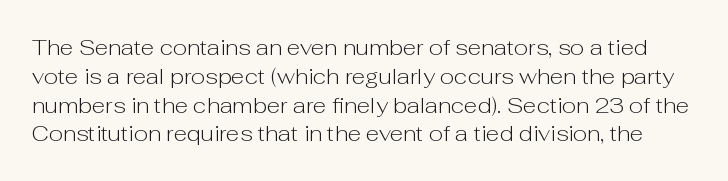
Nobody touched the tracking dial on this one. The face looks like a standard text weight, possibly lighter. Nobody drew a line under any word here. Reading down the column, the eye jumps a familiar distance to each next line. The letters stand upright; this is a roman face.
